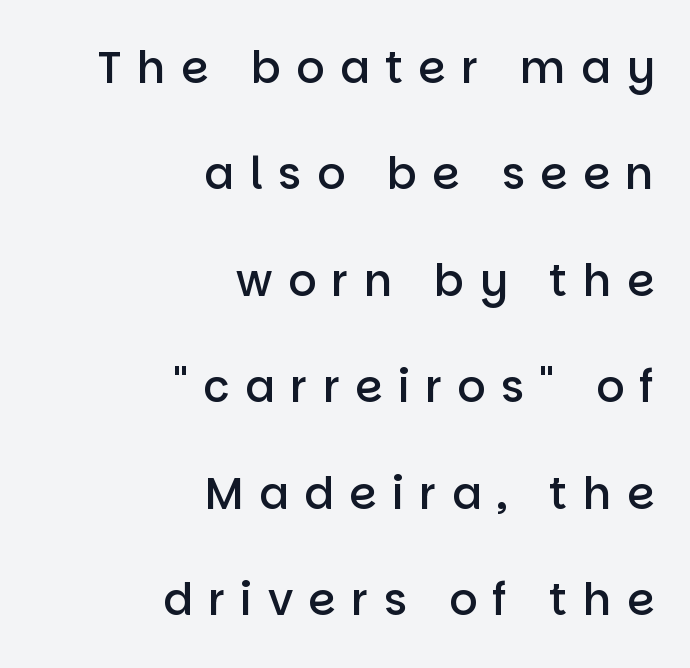
The image shows 44 px semibold sans-serif type, upright; set right-aligned, loose line spacing (2.42x), unusually wide letter spacing (+0.35 em), not underlined; low stroke contrast and a large x-height.
